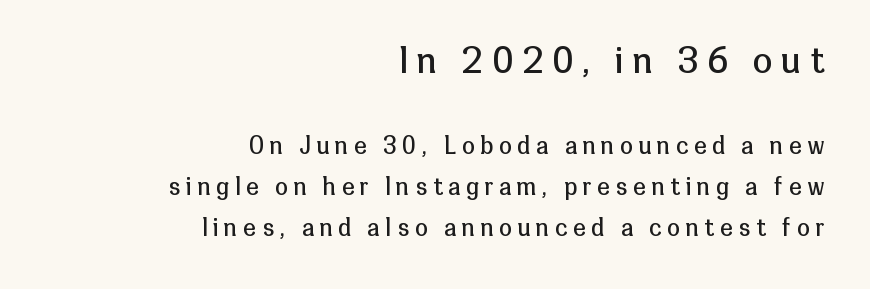
The image shows 35 px regular-weight sans-serif type, upright; set right-aligned, line spacing 1.78x, unusually wide letter spacing (+0.26 em), not underlined; the first (top) block is 1.52x larger; low stroke contrast and a medium x-height.
